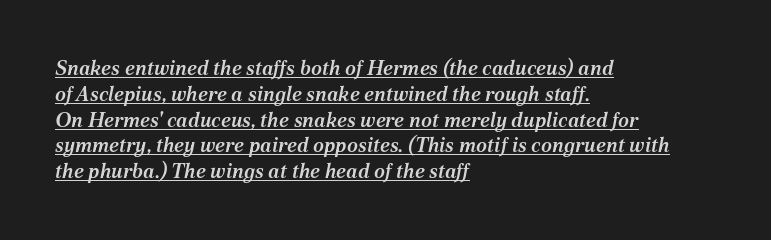
The passage shown is semibold, sitting just below true bold. The vertical gap from one line to the next is medium. Designer's note — italics engaged. One-word summary of the alignment: left. You can see a thin bar hugging the bottom of the glyphs.
